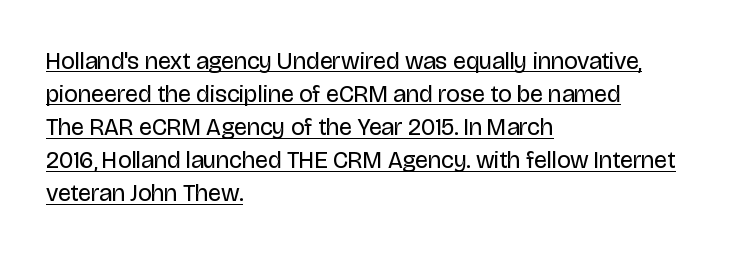
The strokes are not fattened; the text isn't bold. A classic flush-left, rag-right setting is used for this passage. Standard letterfit; no display-style spreading of the glyphs. The space between consecutive lines is moderate. Students, observe the line beneath the letters — that is underlining. Italic? Not at all — the glyphs are vertical.
